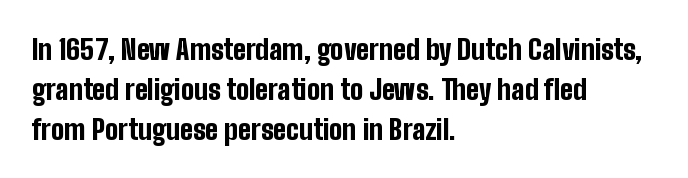
Here the designer chose a conventional face with non-uniform glyph widths. I'd describe the lettering as bold — thick and assertive. Stroke terminals: plain, sans-serif. Is there much room between lines? A standard amount, neither cramped nor airy. This sample uses plain, unmodified letter spacing. Decoration check: the copy has no underline.
